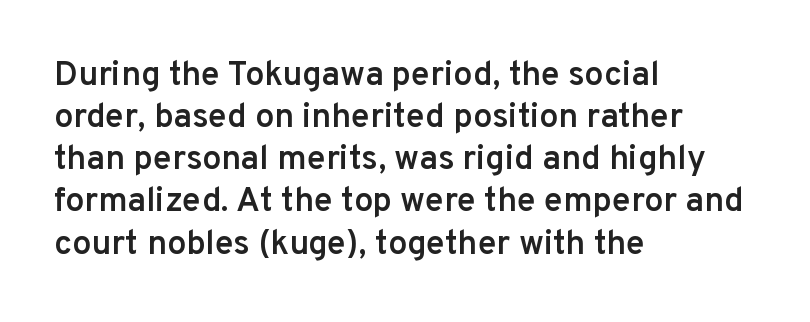
The image shows 34 px semibold sans-serif type, upright; set left-aligned, line spacing 1.24x, normal letter spacing, not underlined; low stroke contrast and a medium x-height.
